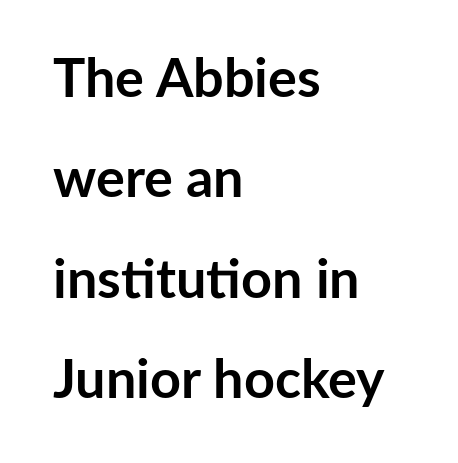
{"serif": "no", "italic": "no", "bold": "yes", "weight": "semibold", "width": "normal", "stroke_contrast": "low", "x_height": "medium", "monospaced": "no", "underline": "no", "align": "left", "line_spacing_ratio": 1.86, "letter_spacing": "normal", "letter_spacing_em": 0.0, "glyph_px": 54}
